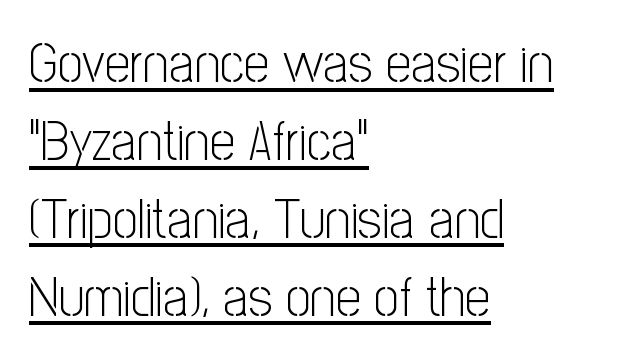
The image shows 56 px light, condensed sans-serif type, upright; set left-aligned, normal line spacing (1.39x), normal letter spacing, underlined; low stroke contrast and a medium x-height.
